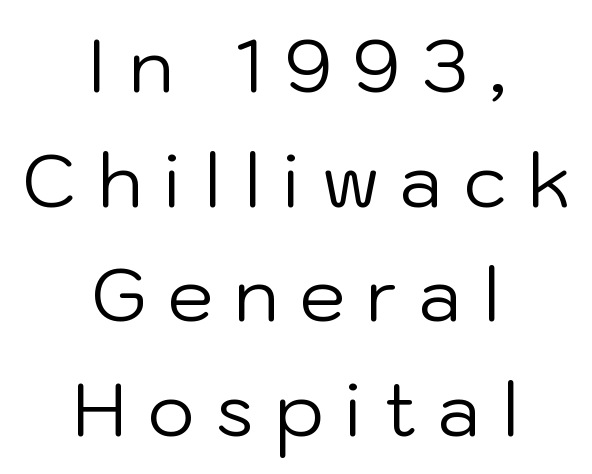
Q: Is the text bold? A: No.
Q: Is the text italic (slanted)? A: No, it is upright.
Q: Is the typeface a serif or a sans-serif typeface? A: Sans-serif.
Q: Is the text underlined? A: No.
Q: How is the paragraph aligned? A: Centered.
Q: Is the spacing between letters normal or unusually wide? A: Unusually wide.
Q: Is the spacing between lines tight, normal or loose? A: Normal.
Q: Width (condensed, normal, or wide)? A: Normal.
Q: Stroke contrast? A: Low.
Q: x-height? A: Medium.
Q: Monospaced? A: No.
